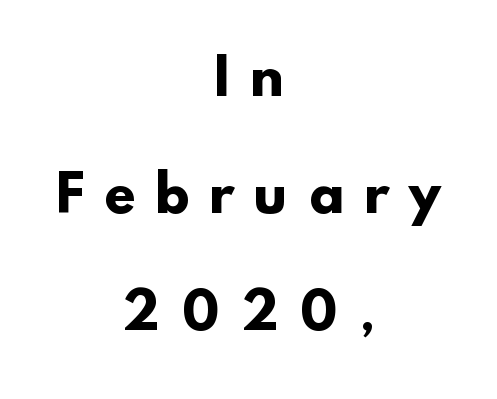
{"serif": "no", "bold": "yes", "weight": "heavy", "width": "normal", "stroke_contrast": "low", "x_height": "small", "monospaced": "no", "underline": "no", "align": "center", "line_spacing": "loose", "line_spacing_ratio": 2.34, "letter_spacing": "wide", "letter_spacing_em": 0.4, "glyph_px": 50}
